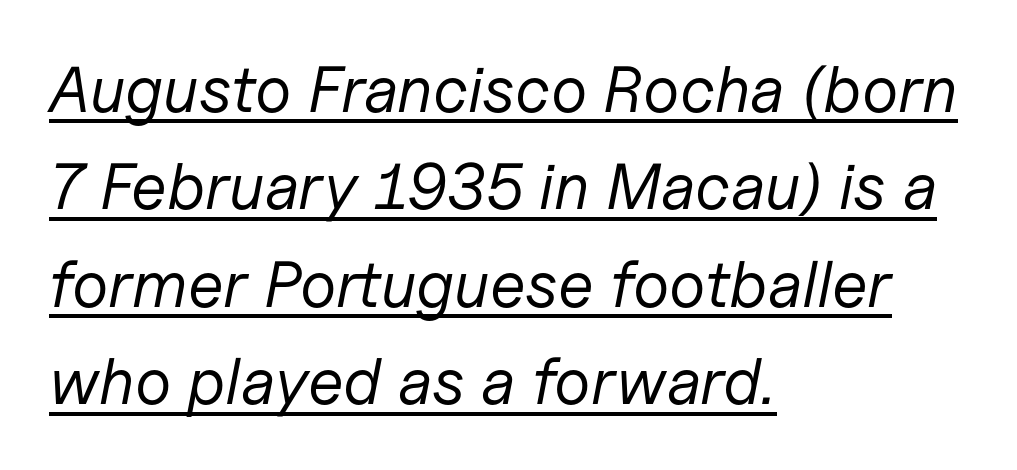
Q: Is the text bold? A: No.
Q: Is the text italic (slanted)? A: Yes, it leans right by about 11 degrees.
Q: Is the text underlined? A: Yes.
Q: How is the paragraph aligned? A: Left-aligned.
Q: Is the spacing between letters normal or unusually wide? A: Normal.
Q: Is the spacing between lines tight, normal or loose? A: Normal.
Q: Width (condensed, normal, or wide)? A: Normal.
Q: Stroke contrast? A: Low.
Q: x-height? A: Medium.
Q: Monospaced? A: No.
